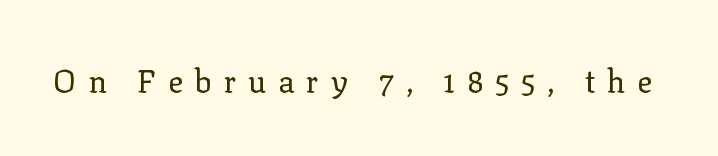
Q: Is the text bold? A: No.
Q: Is the text italic (slanted)? A: No, it is upright.
Q: Is the typeface a serif or a sans-serif typeface? A: Serif.
Q: Is the text underlined? A: No.
Q: Is the spacing between letters normal or unusually wide? A: Unusually wide.
Q: Width (condensed, normal, or wide)? A: Normal.
Q: Stroke contrast? A: Low.
Q: x-height? A: Medium.
Q: Monospaced? A: No.
